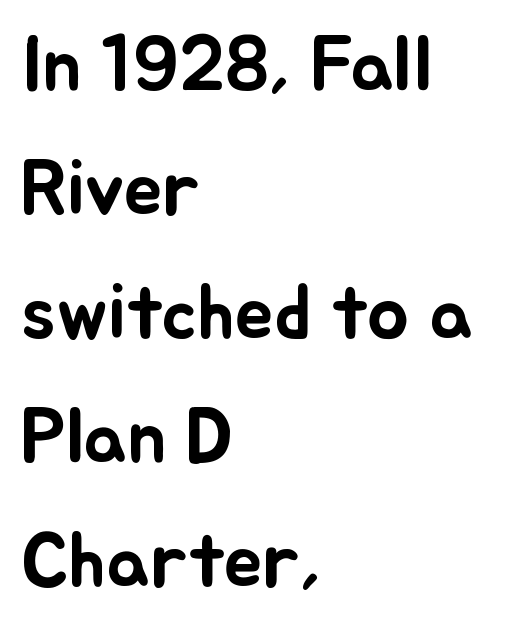
{"italic": "no", "width": "normal", "stroke_contrast": "low", "x_height": "small", "monospaced": "no", "underline": "no", "align": "left", "line_spacing": "normal", "line_spacing_ratio": 1.59, "letter_spacing": "normal", "letter_spacing_em": 0.0, "glyph_px": 78}
